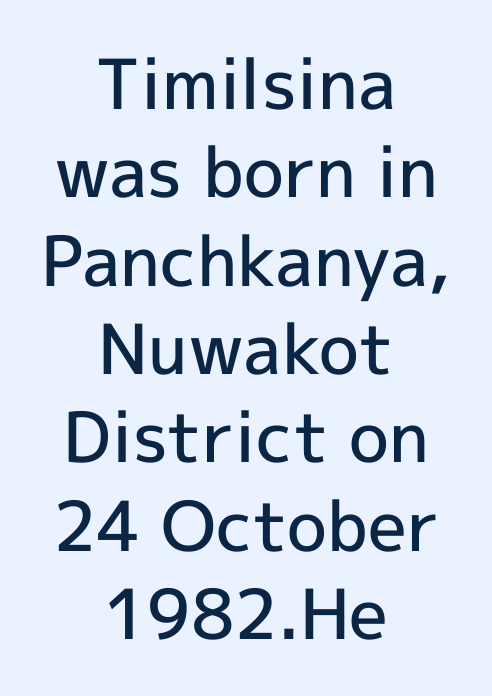
{"serif": "no", "italic": "no", "bold": "semi", "weight": "semibold", "width": "normal", "x_height": "medium", "monospaced": "no", "underline": "no", "align": "center", "line_spacing": "normal", "line_spacing_ratio": 1.28, "letter_spacing": "normal", "letter_spacing_em": 0.0, "glyph_px": 69}
